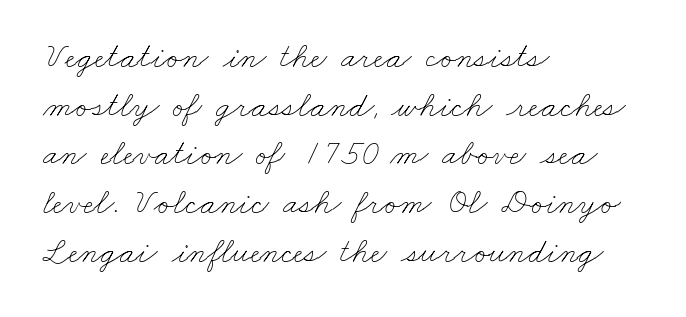
The image shows 35 px thin, wide type; set left-aligned, normal line spacing (1.39x), normal letter spacing, not underlined; low stroke contrast and a small x-height.
